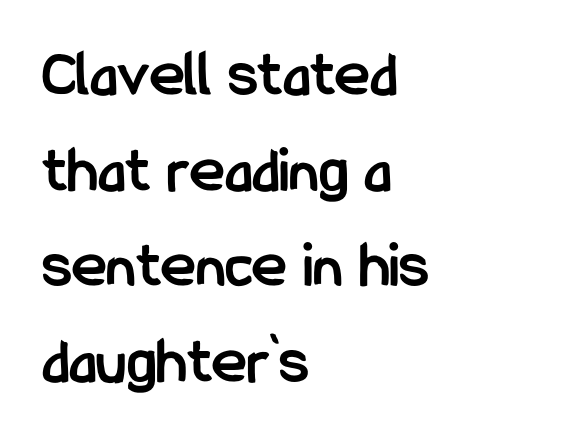
Notice how thick the strokes are: this is what a full bold looks like. Is this a fixed-width face? No — the glyphs have proportional, varying widths. When letters stand straight like this, we call the style roman or upright. Descender tails drop into unmarked territory. Here the glyphs are tracked normally, forming tight word shapes. In terms of leading, this rendering sits right in the middle.
